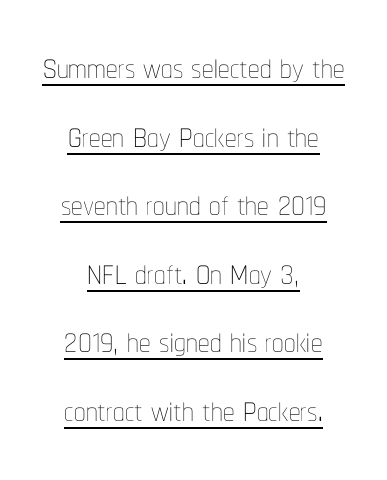
{"italic": "no", "bold": "no", "weight": "thin", "width": "condensed", "stroke_contrast": "low", "x_height": "medium", "monospaced": "no", "underline": "yes", "align": "center", "line_spacing": "normal", "line_spacing_ratio": 1.49, "letter_spacing": "normal", "letter_spacing_em": 0.0, "glyph_px": 46}
